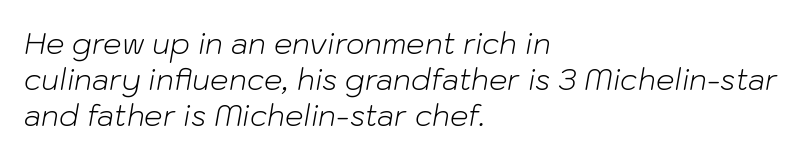
The image shows 29 px light type, italic (leaning right); set left-aligned, normal line spacing (1.25x), normal letter spacing, not underlined; low stroke contrast and a medium x-height.
